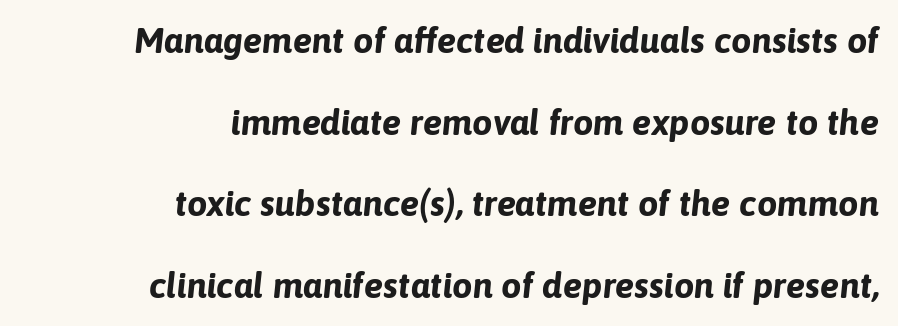
Casual observation: everything's shoved over to the right. Descenders are the only things crossing below the line. Observe the ordinary spacing: letters are neighbours, not strangers. You'd pick this weight for a headline — it's a proper bold. Think of a printed novel: that variable character pitch is what you see here. Notice how the stems are inclined rather than vertical — that's the hallmark of italics.
